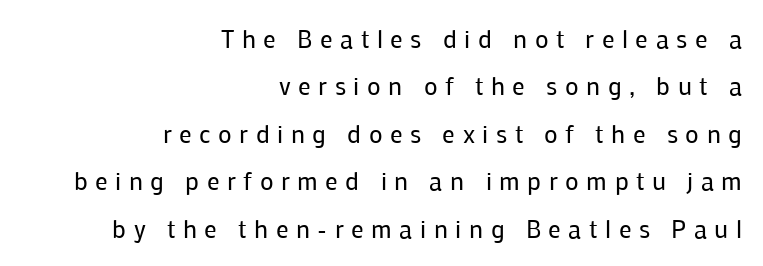
{"italic": "no", "bold": "no", "underline": "no", "align": "right", "line_spacing": "loose", "line_spacing_ratio": 1.9, "letter_spacing": "wide", "letter_spacing_em": 0.3, "glyph_px": 25}
